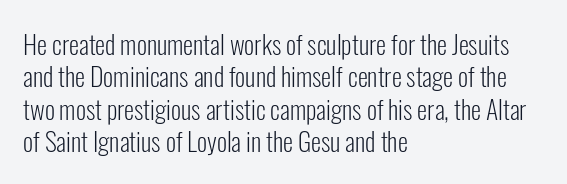
Line spacing here is normal. Nobody touched the tracking dial on this one. Quick note: underline off. Designer's note — italics off, roman on. The lines are quadded left.
